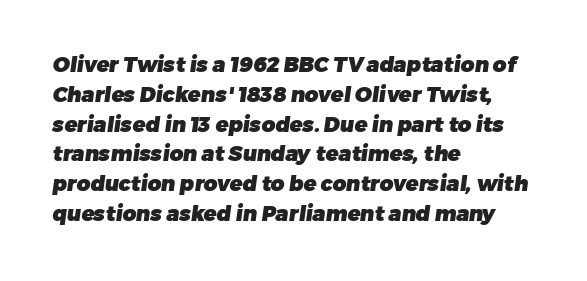
Q: Is the text bold? A: Yes.
Q: Is the text underlined? A: No.
Q: How is the paragraph aligned? A: Left-aligned.
Q: Is the spacing between letters normal or unusually wide? A: Normal.
Q: Is the spacing between lines tight, normal or loose? A: Normal.
